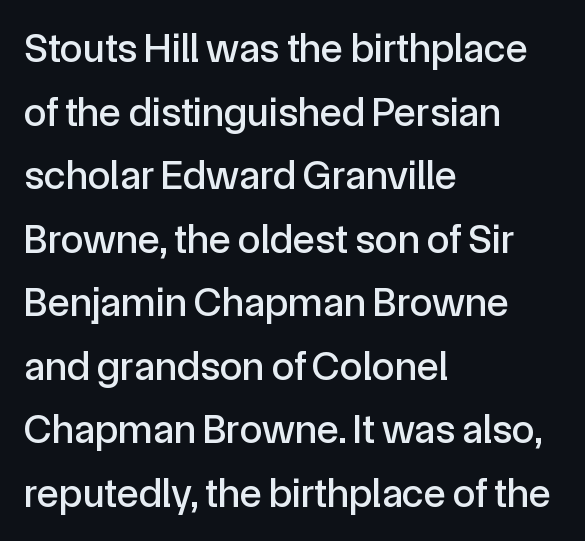
The image shows 41 px sans-serif type, upright; set left-aligned, normal line spacing (1.55x), normal letter spacing, not underlined; a medium x-height.
